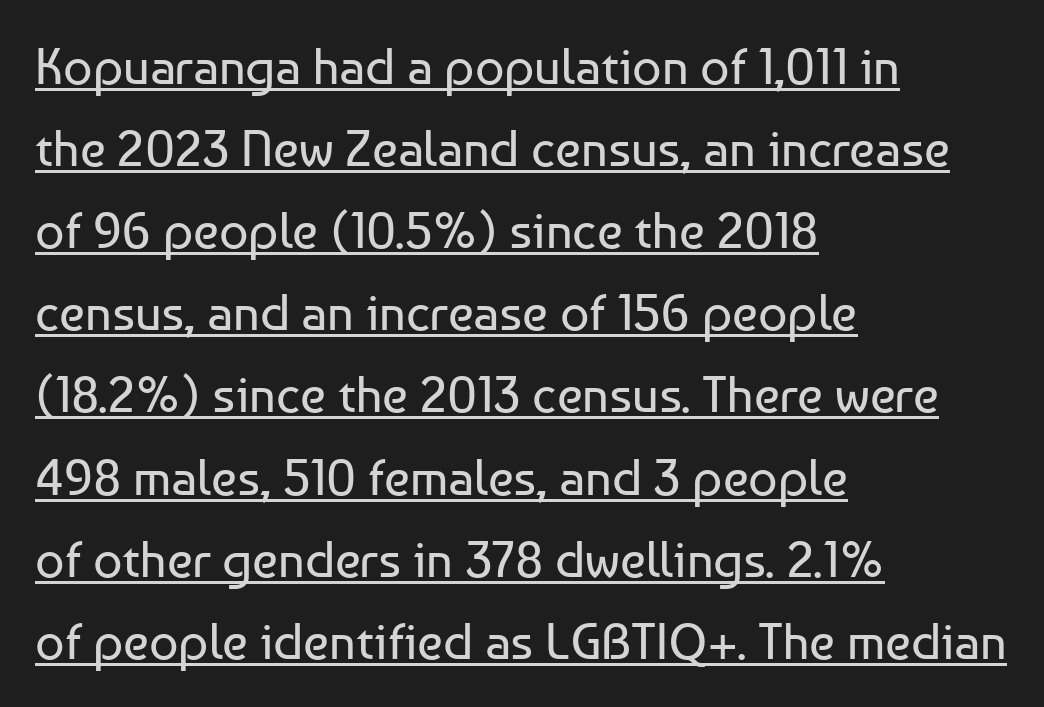
This sample has the flowing, uneven cadence of proportional lettering. Font category for this specimen: sans-serif. Heft: none added — not bold. Somebody hit Ctrl+U on this one — the words are underlined. Compared with typical paragraphs, the rows here are spaced about the same. Ordinary non-slanted type is in use.
